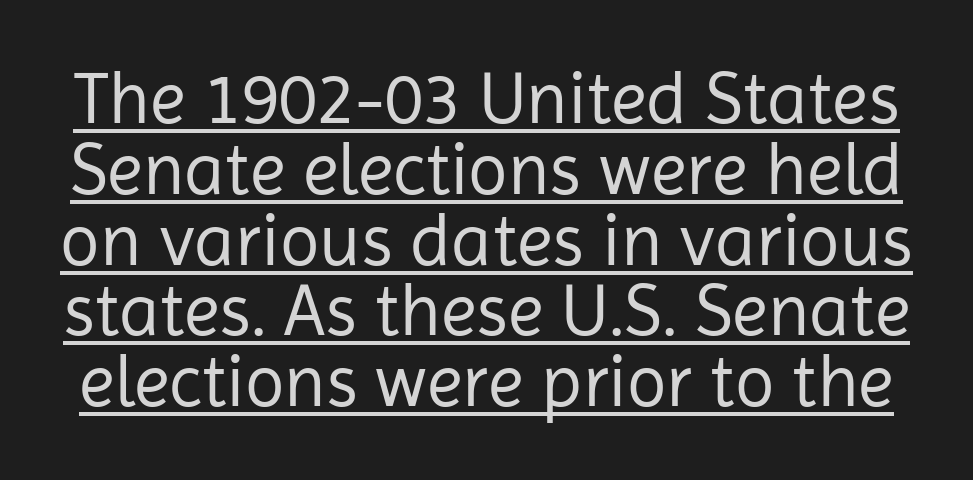
{"serif": "no", "italic": "no", "bold": "no", "weight": "regular", "width": "normal", "stroke_contrast": "low", "x_height": "medium", "monospaced": "no", "underline": "yes", "line_spacing": "tight", "line_spacing_ratio": 0.97, "letter_spacing": "normal", "letter_spacing_em": 0.0, "glyph_px": 73}
